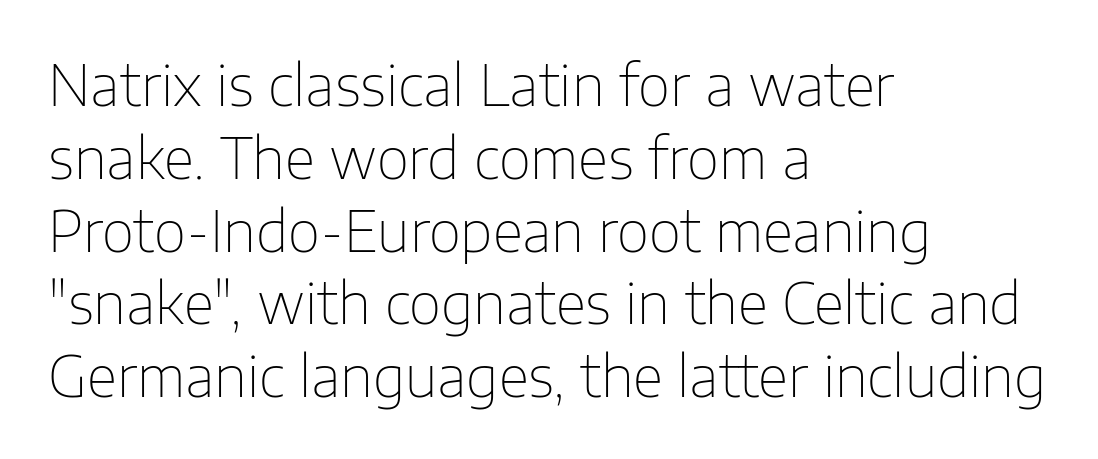
The image shows 56 px thin sans-serif type, upright; set left-aligned, normal line spacing (1.3x), normal letter spacing, not underlined; low stroke contrast and a medium x-height.
